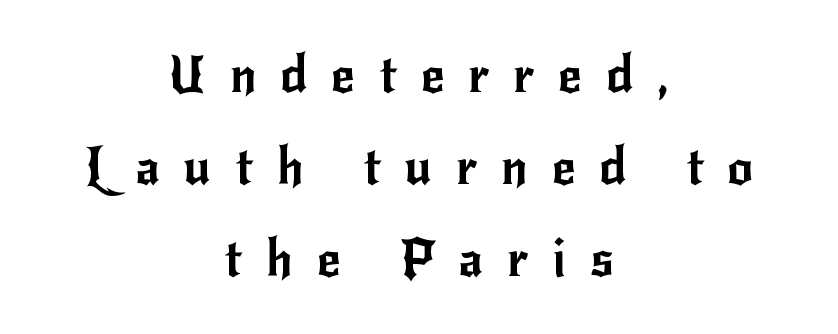
{"serif": "no", "italic": "no", "width": "normal", "stroke_contrast": "low", "x_height": "small", "monospaced": "no", "underline": "no", "align": "center", "line_spacing_ratio": 1.8, "letter_spacing": "wide", "letter_spacing_em": 0.47, "glyph_px": 51}
